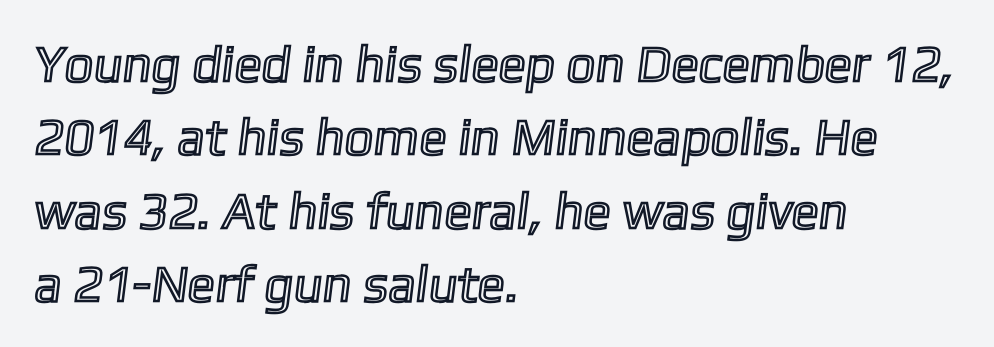
Spacing verdict: proportional, widths tailored to each character. Compared with typical paragraphs, the rows here are spaced about the same. Clear beneath every line of the passage. The typesetter chose a ragged-right arrangement here.
